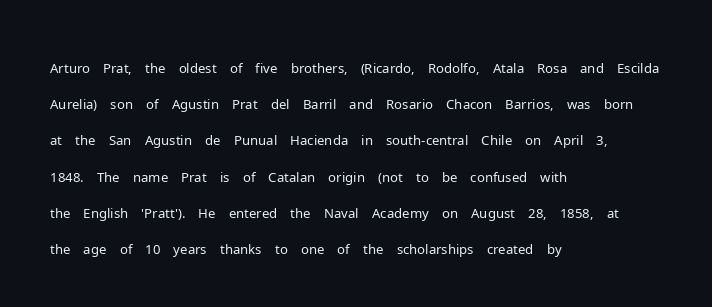
The strokes carry an ordinary text weight at most. Teacher's note: observe the even left margin — that is flush-left alignment. The lines sit at an ordinary, default distance from one another. Does extra space separate the letters? No, they use regular spacing. Posture: vertical. The specimen omits any rule beneath the text block's lines.
